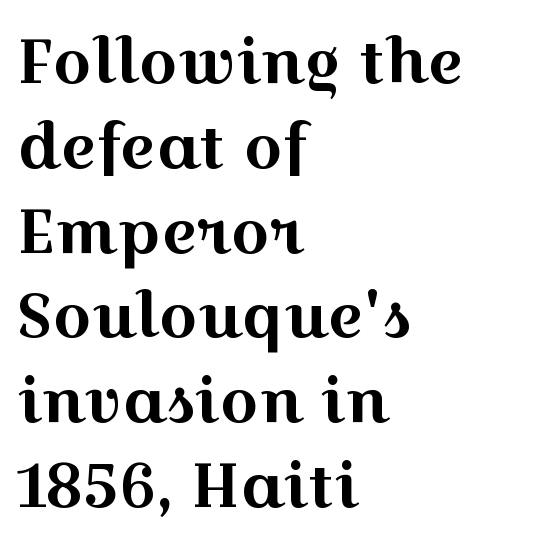
Q: Is the text italic (slanted)? A: No, it is upright.
Q: Is the typeface a serif or a sans-serif typeface? A: Serif.
Q: Is the text underlined? A: No.
Q: How is the paragraph aligned? A: Left-aligned.
Q: Is the spacing between letters normal or unusually wide? A: Normal.
Q: Is the spacing between lines tight, normal or loose? A: Normal.
Q: Width (condensed, normal, or wide)? A: Wide.
Q: x-height? A: Medium.
Q: Monospaced? A: No.
